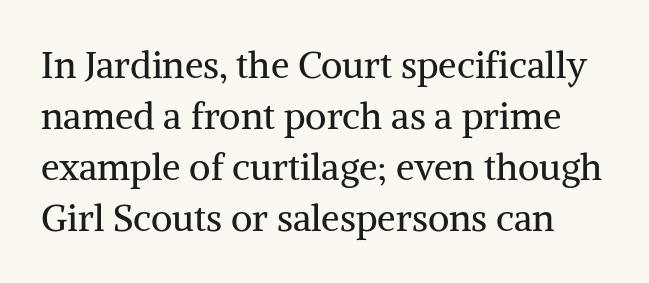
Q: Is the text bold? A: No.
Q: Is the text italic (slanted)? A: No, it is upright.
Q: Is the typeface a serif or a sans-serif typeface? A: Serif.
Q: Is the text underlined? A: No.
Q: Is the spacing between letters normal or unusually wide? A: Normal.
Q: Is the spacing between lines tight, normal or loose? A: Normal.
Q: Width (condensed, normal, or wide)? A: Normal.
Q: Stroke contrast? A: Medium.
Q: x-height? A: Medium.
Q: Monospaced? A: No.
